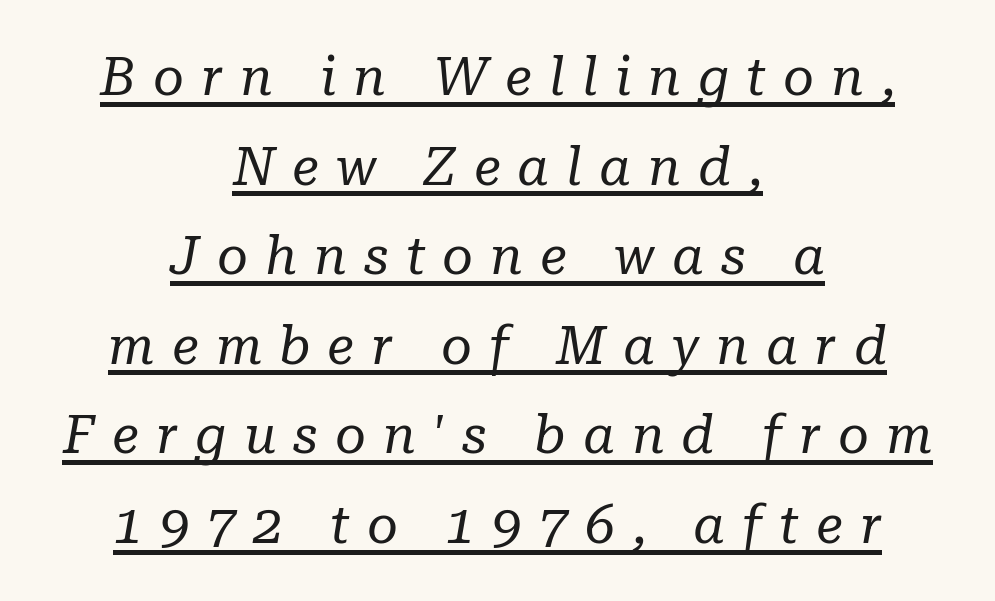
A centered setting, common on invitations and titles, is used for this passage. How would I describe the line gaps? Plain and ordinary. Someone cranked the tracking dial way up on this one. Each letter keeps its own natural width here, so spacing adapts to shape. This sample carries an underscore along the baseline area.
